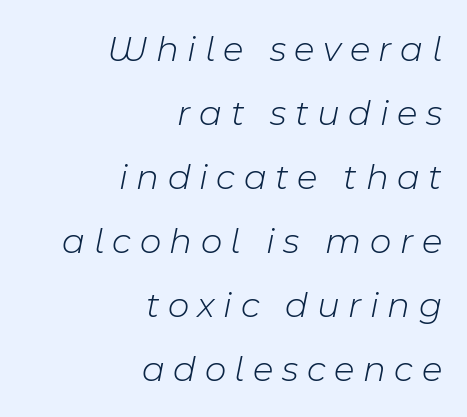
{"italic": "yes", "lean": "right", "slant_degrees": 11, "bold": "no", "weight": "light", "width": "normal", "stroke_contrast": "low", "x_height": "medium", "monospaced": "no", "underline": "no", "align": "right", "line_spacing_ratio": 1.73, "letter_spacing": "wide", "letter_spacing_em": 0.23, "glyph_px": 37}
